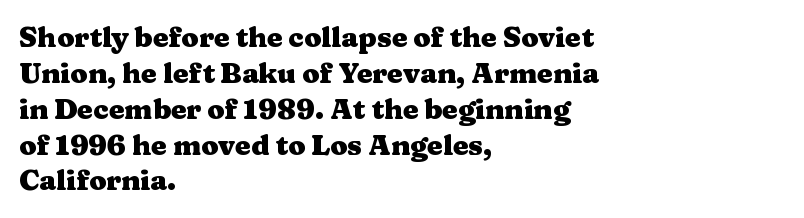
Q: Is the text bold? A: Yes.
Q: Is the text italic (slanted)? A: No, it is upright.
Q: Is the typeface a serif or a sans-serif typeface? A: Serif.
Q: Is the text underlined? A: No.
Q: How is the paragraph aligned? A: Left-aligned.
Q: Is the spacing between letters normal or unusually wide? A: Normal.
Q: Is the spacing between lines tight, normal or loose? A: Normal.
Q: Width (condensed, normal, or wide)? A: Wide.
Q: Stroke contrast? A: Medium.
Q: x-height? A: Medium.
Q: Monospaced? A: No.
